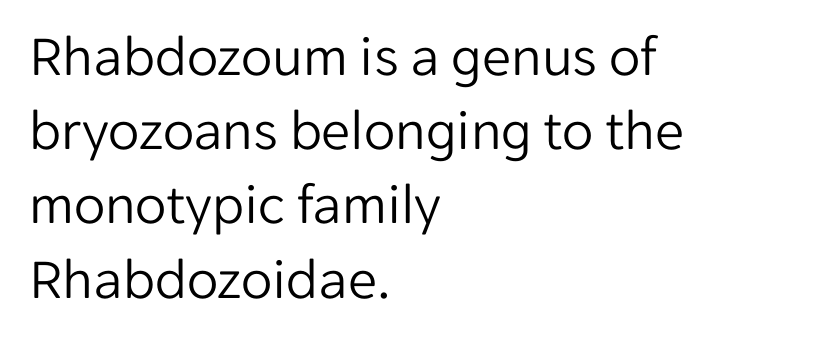
Classification — sans serif. The glyphs are unaccompanied by any horizontal stroke below them. Style check: upright. Weight: not bold — regular or lighter. Nobody touched the tracking dial on this one.
